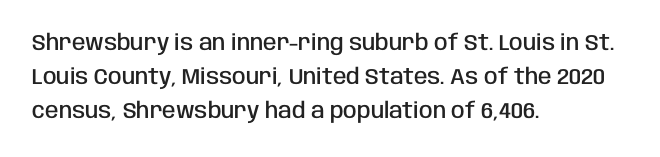
{"italic": "no", "bold": "semi", "underline": "no", "align": "left", "line_spacing": "normal", "line_spacing_ratio": 1.55, "letter_spacing": "normal", "letter_spacing_em": 0.0, "glyph_px": 22}
